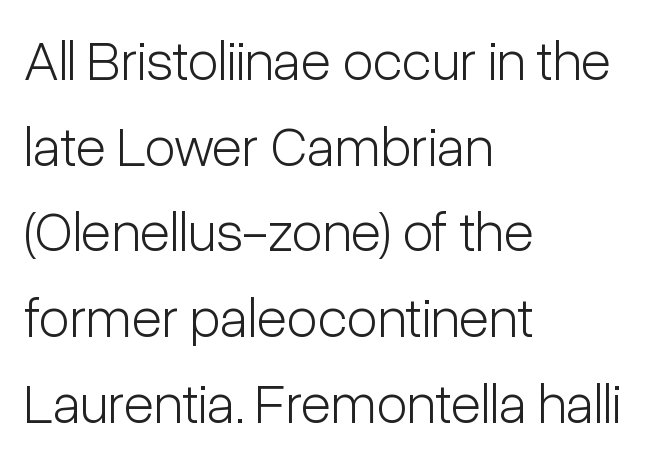
The image shows 56 px light, condensed sans-serif type, upright; set left-aligned, normal line spacing (1.53x), normal letter spacing, not underlined; low stroke contrast and a medium x-height.
